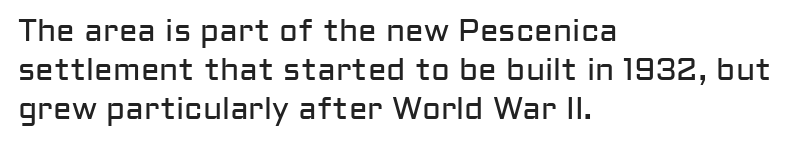
Line beginnings align vertically; line endings do not. The letters look calm and open, with moderate or lighter stems. Words appear dense and cohesive because spacing is normal. The typeface chosen for these lines omits serifs. The specimen omits any rule beneath the text block's lines. The leading is moderate, giving the passage an even texture.
